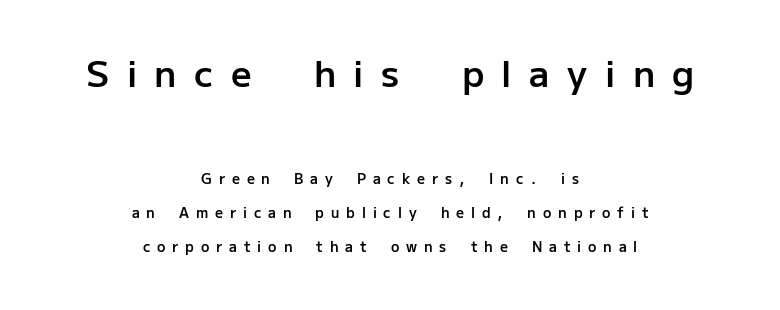
Note: larger setting up top, smaller setting below. The face used here is proportionally spaced, like ordinary book or web type. This block would shrink considerably if given ordinary leading; it's expanded now. In terms of letterform style, serifs are entirely absent.
